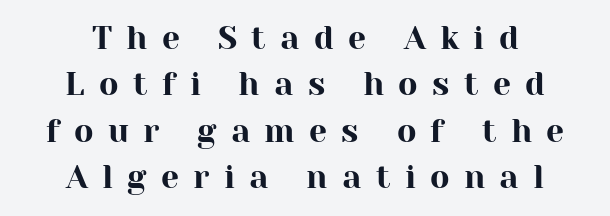
You can tell from the footed stems that serif type was used. In terms of leading, this rendering sits right in the middle. The tracking reads as deliberately expanded to a designer's eye. Glance below the letters and you will spot only blank space. Posture: upright roman.
